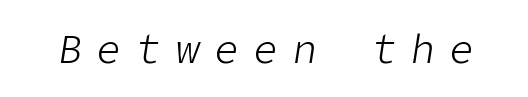
The image shows 40 px light type, italic (leaning right); set unusually wide letter spacing (+0.38 em), not underlined; low stroke contrast and a medium x-height.
